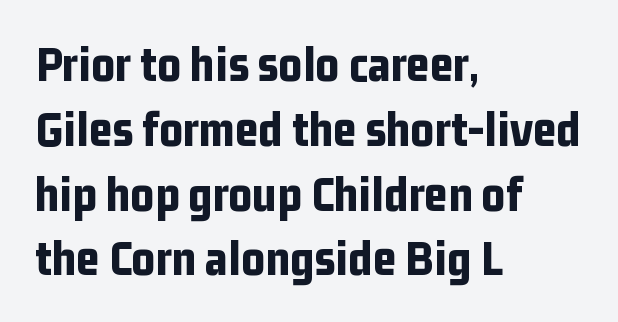
The image shows 51 px bold, condensed sans-serif type, upright; set left-aligned, normal line spacing (1.27x), normal letter spacing, not underlined; low stroke contrast and a medium x-height.
